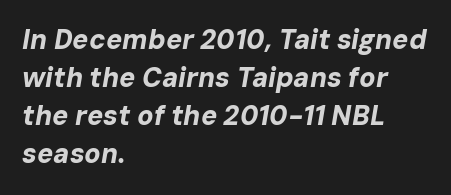
{"italic": "yes", "lean": "right", "slant_degrees": 10, "bold": "yes", "underline": "no", "align": "left", "line_spacing": "normal", "line_spacing_ratio": 1.41, "letter_spacing": "normal", "letter_spacing_em": 0.0, "glyph_px": 27}
